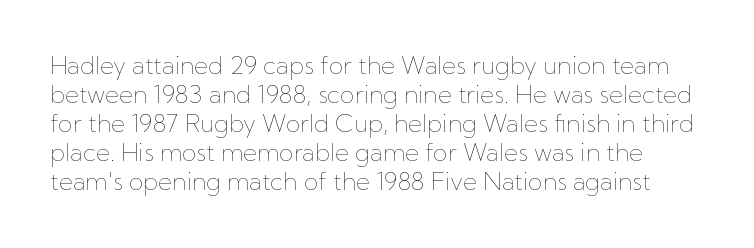
{"italic": "no", "bold": "no", "underline": "no", "line_spacing_ratio": 1.21, "letter_spacing": "normal", "letter_spacing_em": 0.0, "glyph_px": 24}
